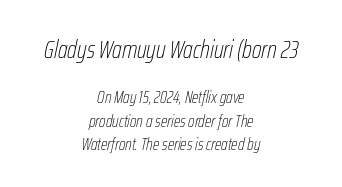
The whitespace from short lines is split evenly between both sides. Each word holds together tightly as a unit, with standard inter-letter gaps. No chunkiness to these letters — they're not bold. Here the first block reads like a headline and the second like body copy. Descender tails drop into unmarked territory. Slanted lettering throughout.
